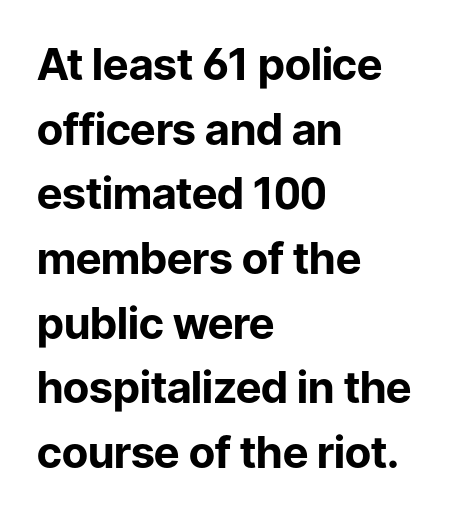
Q: Is the text bold? A: Yes.
Q: Is the text italic (slanted)? A: No, it is upright.
Q: Is the typeface a serif or a sans-serif typeface? A: Sans-serif.
Q: Is the text underlined? A: No.
Q: How is the paragraph aligned? A: Left-aligned.
Q: Is the spacing between letters normal or unusually wide? A: Normal.
Q: Is the spacing between lines tight, normal or loose? A: Normal.
Q: Width (condensed, normal, or wide)? A: Normal.
Q: Stroke contrast? A: Low.
Q: x-height? A: Medium.
Q: Monospaced? A: No.
